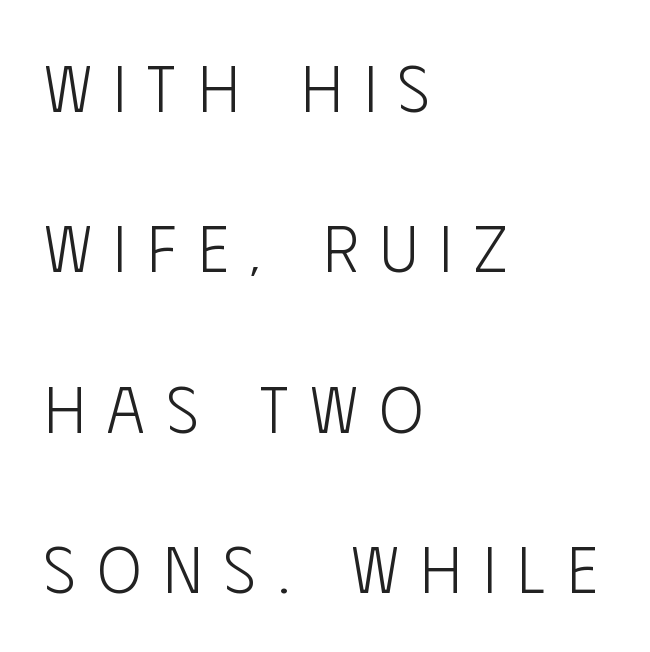
The image shows 66 px light, condensed sans-serif type, upright; set left-aligned, loose line spacing (2.43x), unusually wide letter spacing (+0.33 em), not underlined; low stroke contrast and a large x-height.
